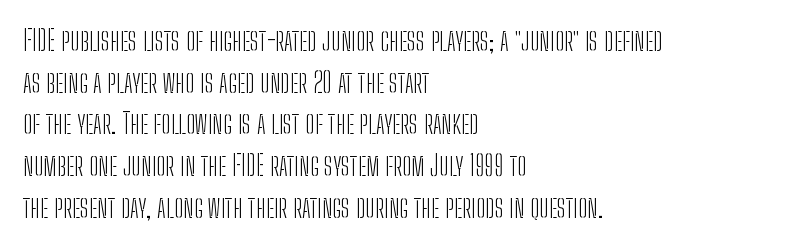
No extra tracking has been applied to these lines. Do the characters align in a grid? No, the font is proportional. The space beneath each line is pristine and unruled. Serif or sans? Sans — the stroke terminals are bare. Line spacing here is normal. Upright lettering throughout.
